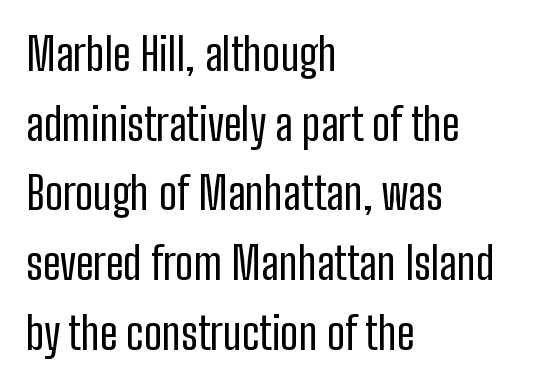
{"serif": "no", "italic": "no", "bold": "no", "weight": "regular", "width": "condensed", "stroke_contrast": "low", "x_height": "medium", "monospaced": "no", "underline": "no", "align": "left", "line_spacing": "normal", "line_spacing_ratio": 1.55, "letter_spacing": "normal", "letter_spacing_em": 0.0, "glyph_px": 45}
